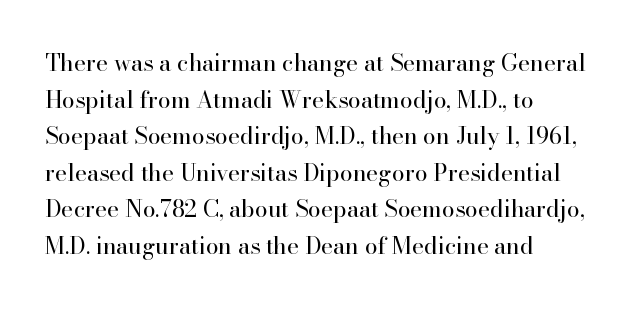
Q: Is the text bold? A: No.
Q: Is the text italic (slanted)? A: No, it is upright.
Q: Is the text underlined? A: No.
Q: How is the paragraph aligned? A: Left-aligned.
Q: Is the spacing between letters normal or unusually wide? A: Normal.
Q: Is the spacing between lines tight, normal or loose? A: Normal.
